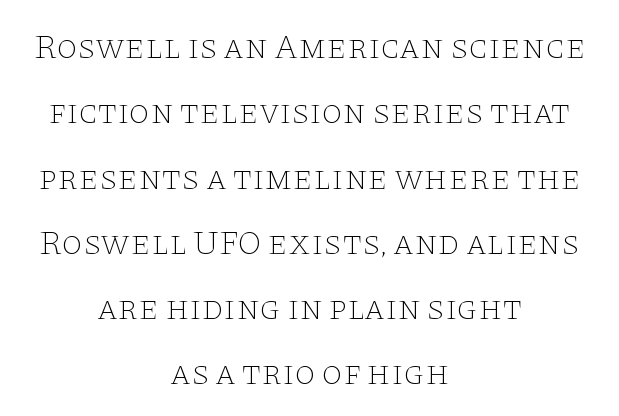
The image shows 34 px thin, wide serif type, upright; set centered, loose line spacing (1.92x), normal letter spacing, not underlined; low stroke contrast and a large x-height.
